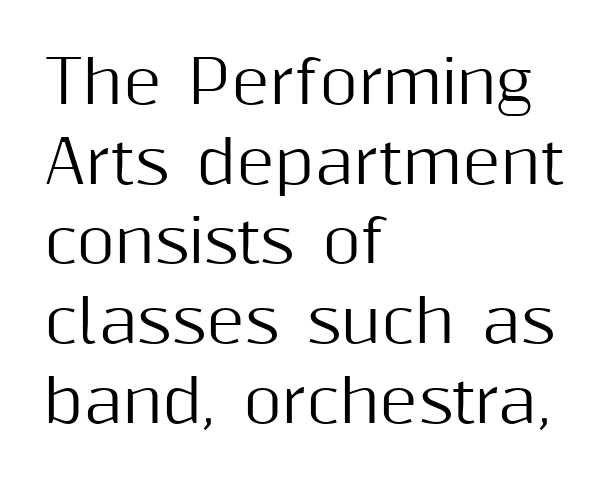
The image shows 59 px sans-serif type, upright; set left-aligned, normal line spacing (1.35x), normal letter spacing, not underlined; medium stroke contrast and a medium x-height.
